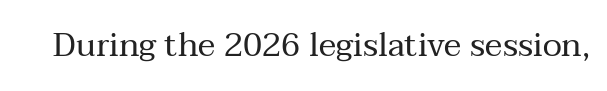
The image shows 33 px regular-weight serif type, upright; set normal letter spacing, not underlined; medium stroke contrast and a medium x-height.
